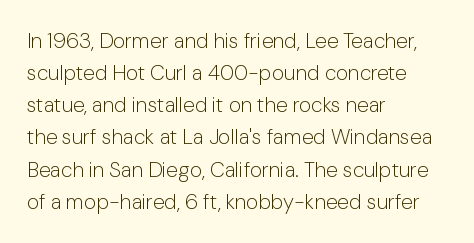
Is the block centered? No — it sits flush against the left margin. Honestly, the row spacing looks completely unremarkable. Check under the words: just untouched page. Ascenders rise straight up at ninety degrees. Nobody touched the tracking dial on this one.
